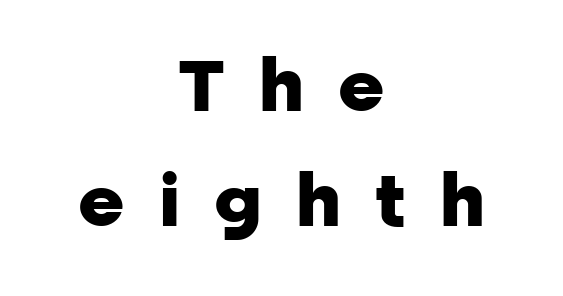
No feet cap the strokes, marking this as sans-serif type. If you drew a line through each stem, it would be perfectly vertical. The passage shown is typed in a proportional face where columns would drift. The paragraph shown floats in the horizontal middle.
